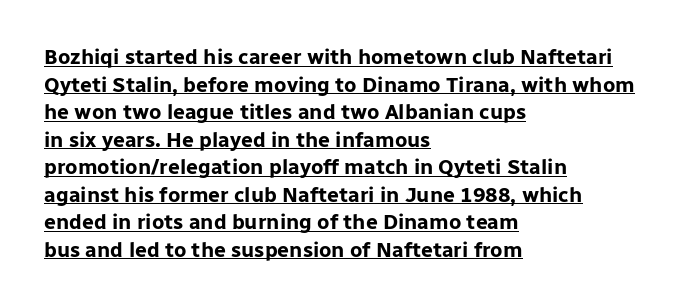
The image shows 21 px bold type, upright; set left-aligned, normal line spacing (1.31x), normal letter spacing, underlined.
